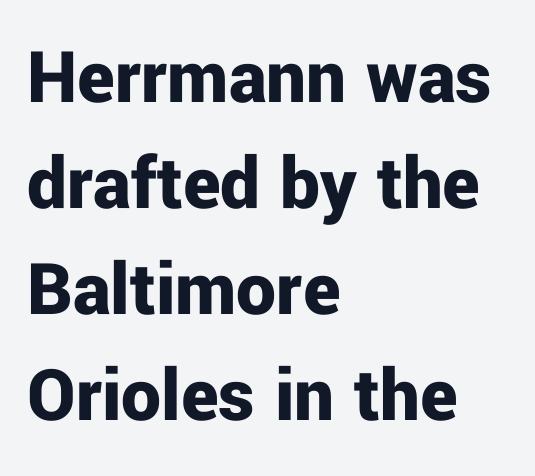
{"serif": "no", "italic": "no", "bold": "yes", "weight": "bold", "width": "normal", "stroke_contrast": "low", "x_height": "medium", "monospaced": "no", "underline": "no", "align": "left", "line_spacing": "normal", "line_spacing_ratio": 1.34, "letter_spacing": "normal", "letter_spacing_em": 0.0, "glyph_px": 79}
